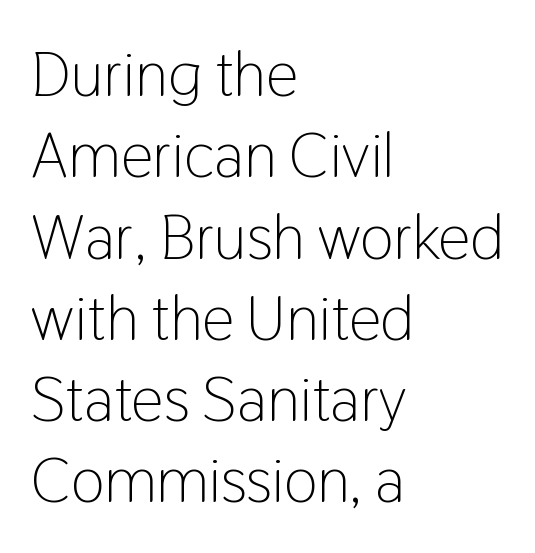
Q: Is the text bold? A: No.
Q: Is the text italic (slanted)? A: No, it is upright.
Q: Is the typeface a serif or a sans-serif typeface? A: Sans-serif.
Q: Is the text underlined? A: No.
Q: How is the paragraph aligned? A: Left-aligned.
Q: Is the spacing between letters normal or unusually wide? A: Normal.
Q: Is the spacing between lines tight, normal or loose? A: Normal.
Q: Width (condensed, normal, or wide)? A: Condensed.
Q: Stroke contrast? A: Low.
Q: x-height? A: Medium.
Q: Monospaced? A: No.
